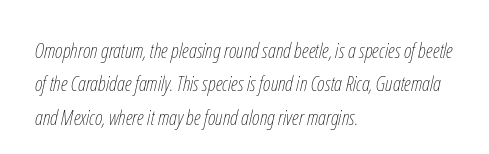
Leading matches the norm, producing a regular column. The face used here is rendered with its standard letterfit. Where is the straight margin? On the left. Underline: absent. Think standard paragraph weight, or any step lighter than that. Posture: slanted.
